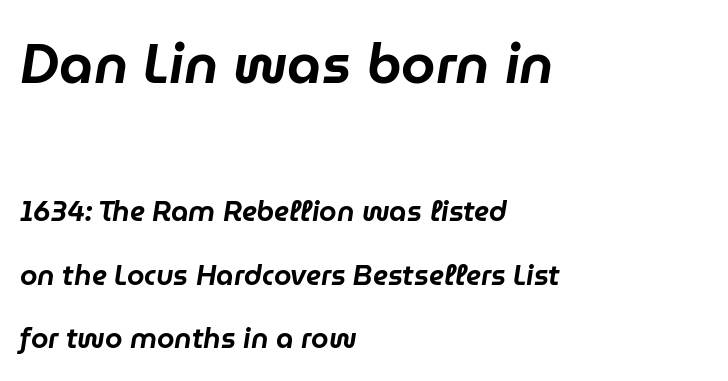
Q: Is the text italic (slanted)? A: Yes, it leans right by about 9 degrees.
Q: Is the text underlined? A: No.
Q: How is the paragraph aligned? A: Left-aligned.
Q: Is the spacing between letters normal or unusually wide? A: Normal.
Q: Is the spacing between lines tight, normal or loose? A: Loose.
Q: Which block of text is set in a larger size, the first (top) or the second (bottom)? A: The first (top) one.
Q: Width (condensed, normal, or wide)? A: Normal.
Q: Stroke contrast? A: Low.
Q: x-height? A: Medium.
Q: Monospaced? A: No.
